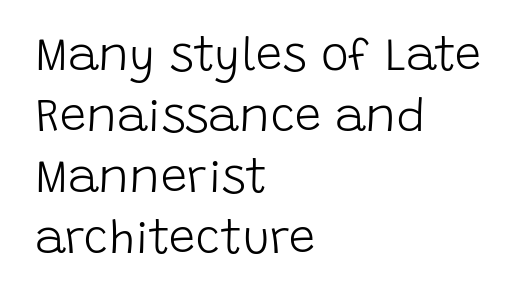
Honestly, the letter spacing is just normal — you wouldn't notice it. Each stroke keeps to a modest, everyday thickness or less. Honestly, there is no underline to notice here at all. Which margin do the lines hug? The left one — the right edge is uneven. Nope, no serifs anywhere on these letters. Spacing verdict: proportional, widths tailored to each character.
